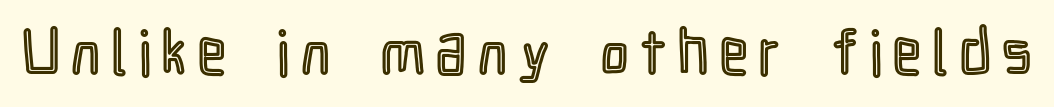
Does the lettering tilt? It doesn't — this is upright. Any mark beneath the type? The region is blank. Here the designer chose a conventional face with non-uniform glyph widths.
